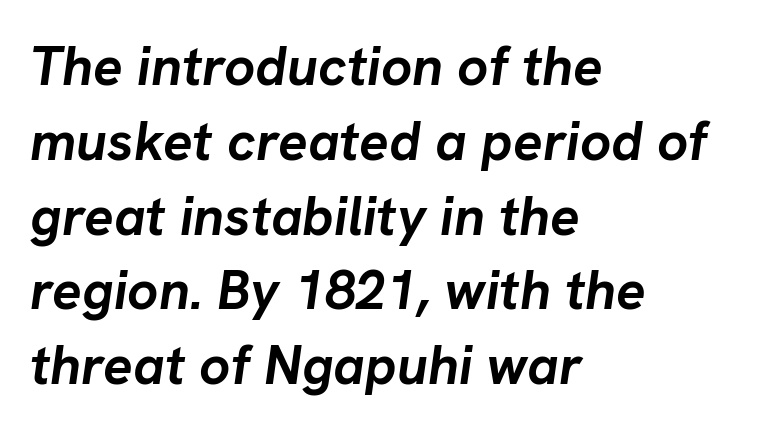
A normal amount of white space separates one row of letters from the next. All the whitespace from short lines collects on the right. Spacing between characters is what you'd get straight out of the box. The area under the type is left untouched. Italic: yes, the glyphs are oblique. Every letter is thick-stroked: bold, no question.
